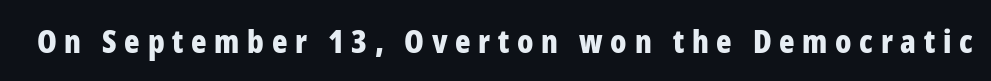
{"serif": "no", "italic": "no", "bold": "yes", "weight": "bold", "width": "condensed", "stroke_contrast": "low", "x_height": "medium", "monospaced": "no", "underline": "no", "letter_spacing": "wide", "letter_spacing_em": 0.24, "glyph_px": 32}
